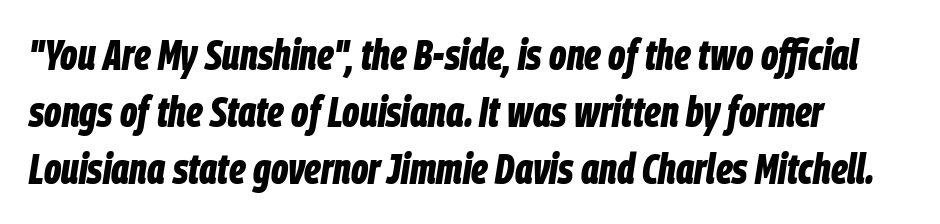
Q: Is the text bold? A: Yes.
Q: Is the text italic (slanted)? A: Yes, it leans right by about 9 degrees.
Q: Is the text underlined? A: No.
Q: Is the spacing between letters normal or unusually wide? A: Normal.
Q: Is the spacing between lines tight, normal or loose? A: Normal.
Q: Width (condensed, normal, or wide)? A: Condensed.
Q: Stroke contrast? A: Low.
Q: x-height? A: Large.
Q: Monospaced? A: No.
